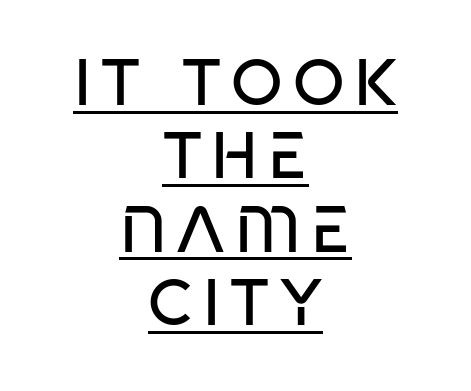
The passage shown is underscored from start to finish. The face looks like a standard text weight, possibly lighter. Looks like regular typesetting: each glyph gets only the width it needs. Does the copy run flush right? No — it is centered line by line. Observe the absence of serifs on each vertical stroke in this sample. The leading is snug, giving the passage a crowded texture.
